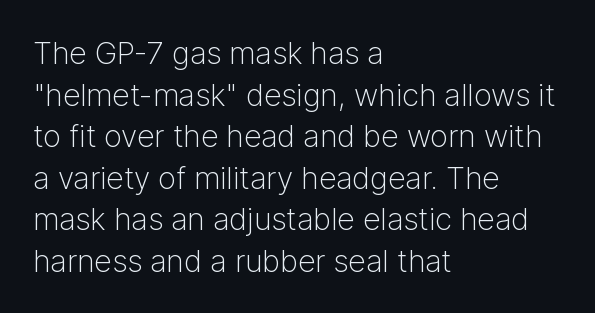
Q: Is the text bold? A: No.
Q: Is the text italic (slanted)? A: No, it is upright.
Q: Is the typeface a serif or a sans-serif typeface? A: Sans-serif.
Q: Is the text underlined? A: No.
Q: How is the paragraph aligned? A: Left-aligned.
Q: Is the spacing between letters normal or unusually wide? A: Normal.
Q: Is the spacing between lines tight, normal or loose? A: Normal.
Q: Width (condensed, normal, or wide)? A: Normal.
Q: Stroke contrast? A: Low.
Q: x-height? A: Medium.
Q: Monospaced? A: No.
